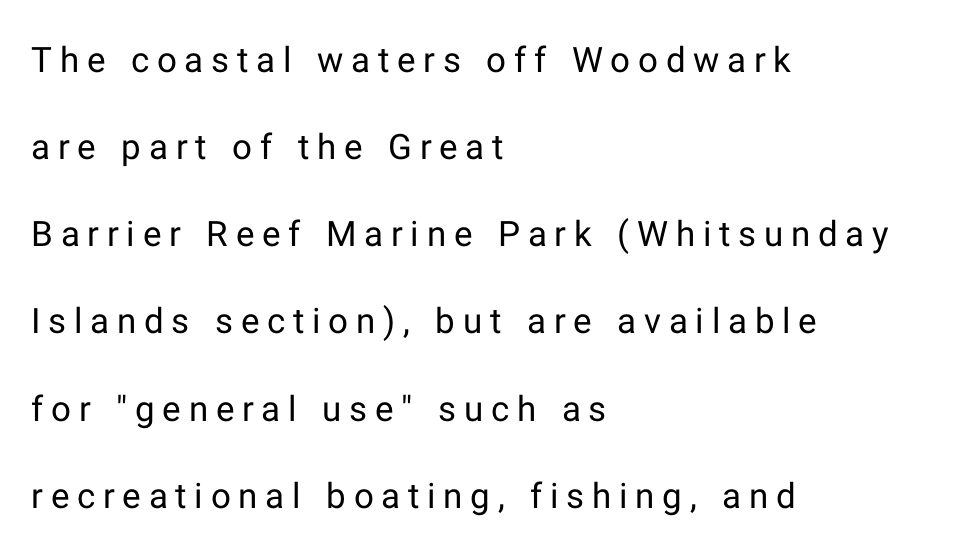
{"serif": "no", "italic": "no", "bold": "no", "weight": "regular", "width": "normal", "stroke_contrast": "low", "x_height": "medium", "monospaced": "no", "underline": "no", "align": "left", "line_spacing": "loose", "line_spacing_ratio": 2.49, "letter_spacing": "wide", "letter_spacing_em": 0.22, "glyph_px": 35}
